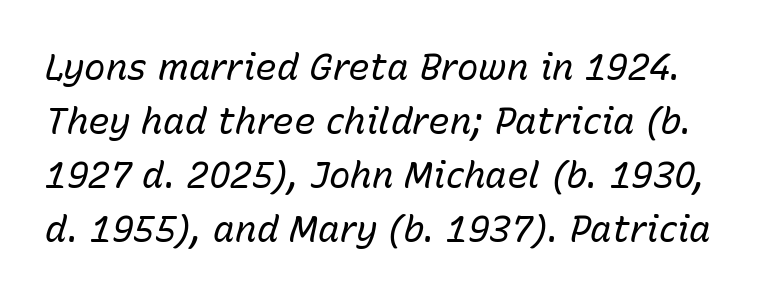
The image shows 36 px regular-weight type, italic (leaning right); set normal line spacing (1.5x), normal letter spacing, not underlined; low stroke contrast and a medium x-height.
